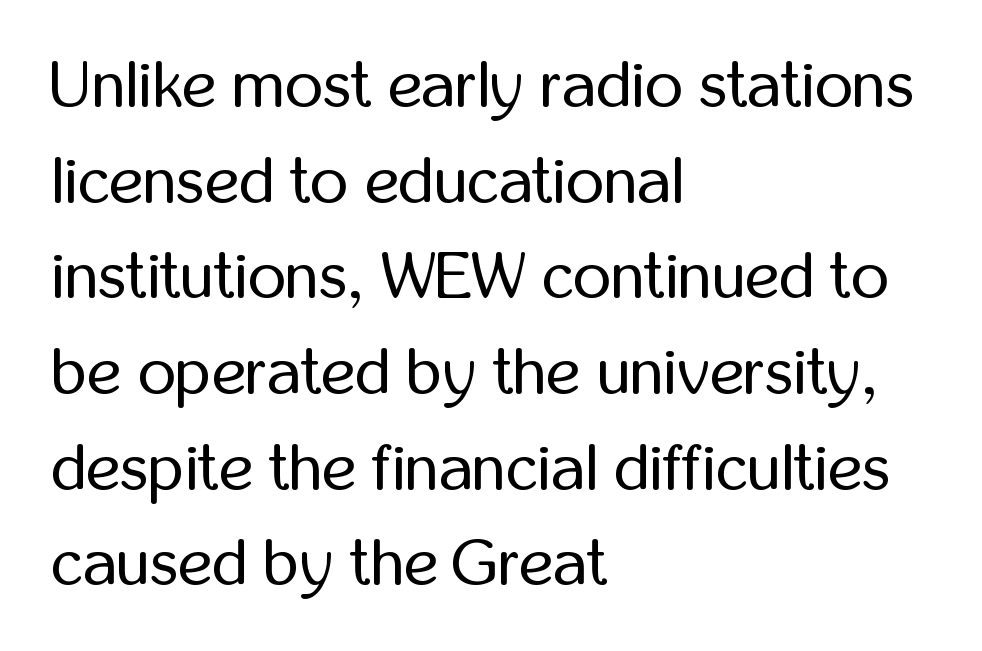
The image shows 66 px regular-weight, condensed sans-serif type, upright; set left-aligned, normal line spacing (1.45x), normal letter spacing, not underlined; low stroke contrast and a medium x-height.
